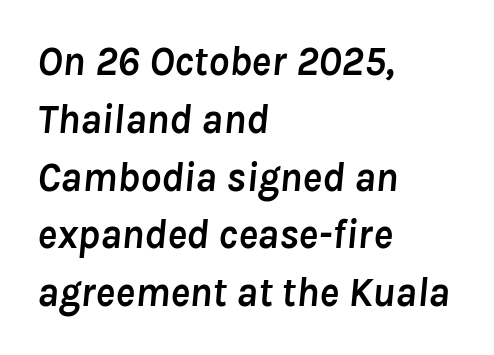
Q: Is the text bold? A: Yes.
Q: Is the text italic (slanted)? A: Yes, it leans right by about 8 degrees.
Q: Is the text underlined? A: No.
Q: How is the paragraph aligned? A: Left-aligned.
Q: Is the spacing between letters normal or unusually wide? A: Normal.
Q: Is the spacing between lines tight, normal or loose? A: Normal.
Q: Width (condensed, normal, or wide)? A: Normal.
Q: Stroke contrast? A: Low.
Q: x-height? A: Medium.
Q: Monospaced? A: No.
